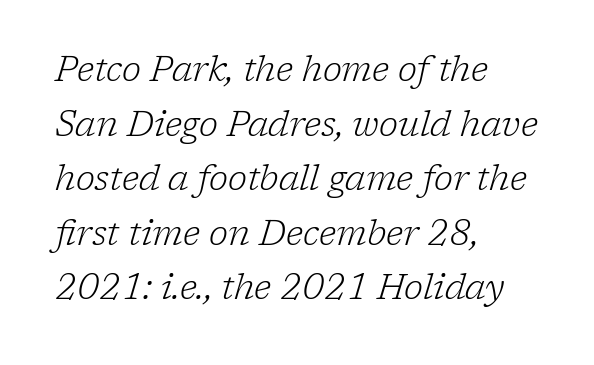
The image shows 35 px light serif type, italic (leaning right); set left-aligned, normal line spacing (1.56x), normal letter spacing, not underlined; low stroke contrast and a medium x-height.
